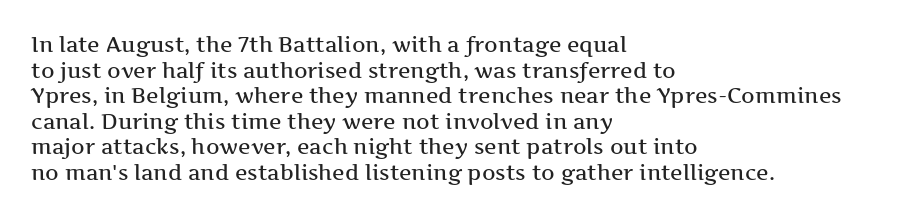
The image shows 21 px text type, upright; set left-aligned, line spacing 1.22x, normal letter spacing, not underlined.
